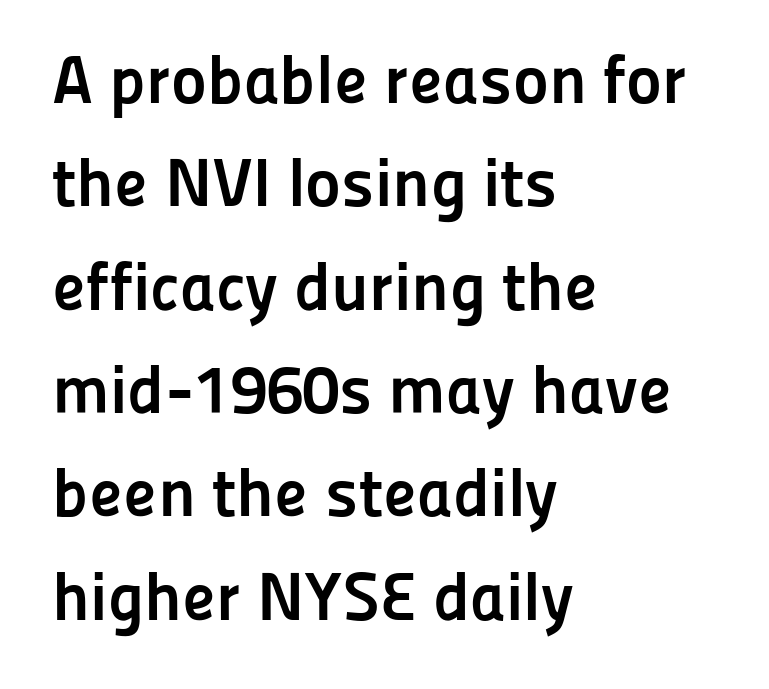
The face used here is a sans, in the tradition of grotesques and geometrics. Anything drawn beneath the words? Only blank space. These lines are set flush left with a ragged right edge. Honestly, the letter spacing is just normal — you wouldn't notice it. Leading: standard.
